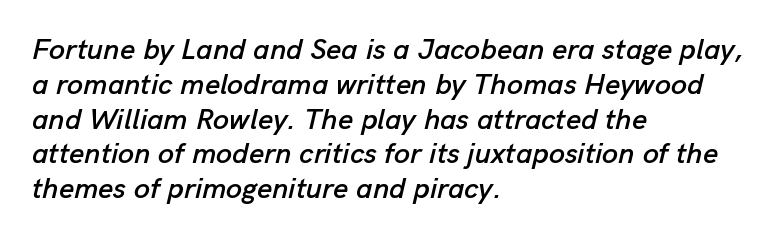
Q: Is the text italic (slanted)? A: Yes, it leans right by about 13 degrees.
Q: Is the text underlined? A: No.
Q: How is the paragraph aligned? A: Left-aligned.
Q: Is the spacing between letters normal or unusually wide? A: Normal.
Q: Width (condensed, normal, or wide)? A: Normal.
Q: Stroke contrast? A: Low.
Q: x-height? A: Medium.
Q: Monospaced? A: No.
